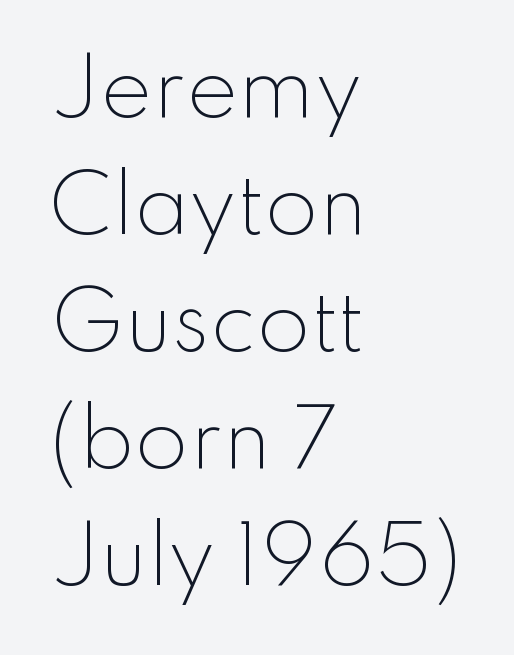
Is there much room between lines? A standard amount, neither cramped nor airy. In terms of posture, this sample is upright. No heavy texture on the line: the type isn't bold. Casual observation: everything's shoved over to the left. Has an underline been added? It has not.
